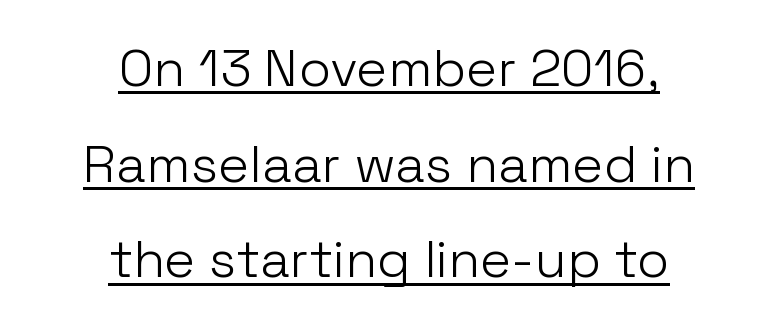
The image shows 52 px light sans-serif type, upright; set centered, line spacing 1.84x, normal letter spacing, underlined; low stroke contrast and a medium x-height.
